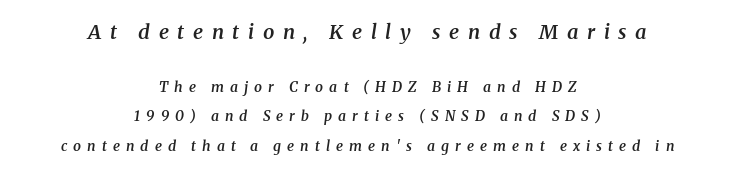
The image shows 20 px text type, italic (leaning right); set centered, loose line spacing (2.13x), unusually wide letter spacing (+0.43 em), not underlined; the first (top) block is 1.43x larger.
